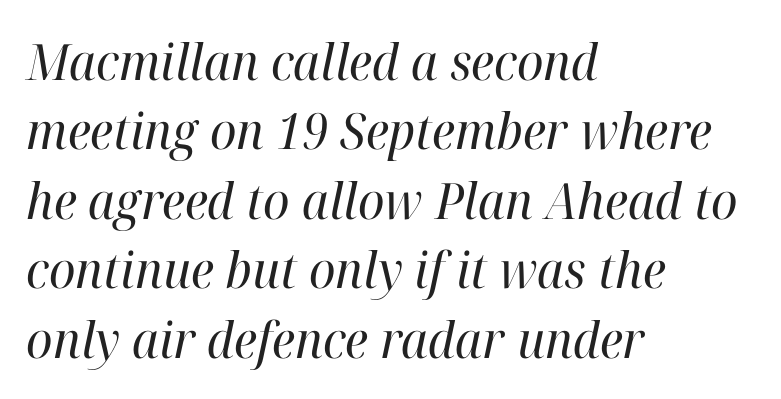
Serif or sans? Serif — the stroke terminals have little feet. Quick note: italic. The face looks like a standard text weight, possibly lighter. Interline gaps are of average width in this sample. Nothing unusual about the tracking: characters are spaced as the font intends. The passage shown is typed in a proportional face where columns would drift.
